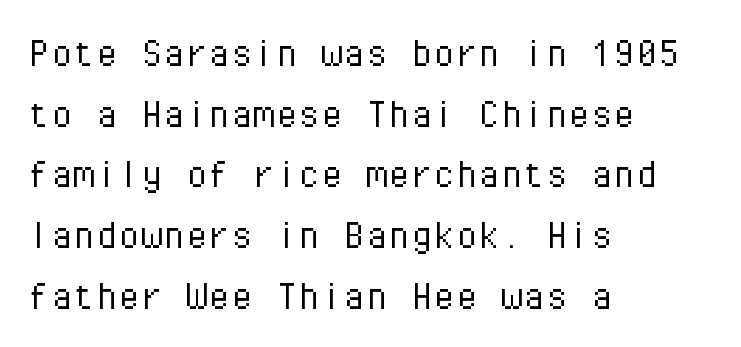
The image shows 45 px light sans-serif type, upright, monospaced; set left-aligned, normal line spacing (1.35x), normal letter spacing, not underlined; low stroke contrast and a medium x-height.
